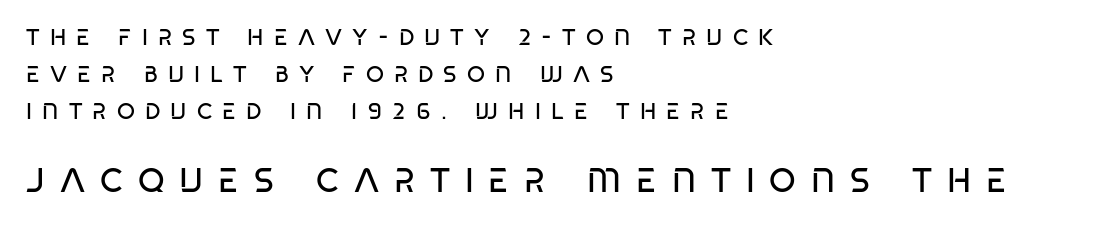
Q: Is the text bold? A: No.
Q: Is the typeface a serif or a sans-serif typeface? A: Sans-serif.
Q: Is the text underlined? A: No.
Q: How is the paragraph aligned? A: Left-aligned.
Q: Is the spacing between letters normal or unusually wide? A: Unusually wide.
Q: Is the spacing between lines tight, normal or loose? A: Normal.
Q: Which block of text is set in a larger size, the first (top) or the second (bottom)? A: The second (bottom) one.
Q: Width (condensed, normal, or wide)? A: Condensed.
Q: Stroke contrast? A: Low.
Q: x-height? A: Large.
Q: Monospaced? A: No.
